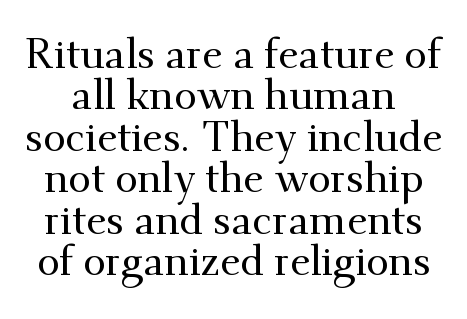
The image shows 41 px serif type, upright; set tight line spacing (1.01x), normal letter spacing, not underlined; medium stroke contrast and a small x-height.
